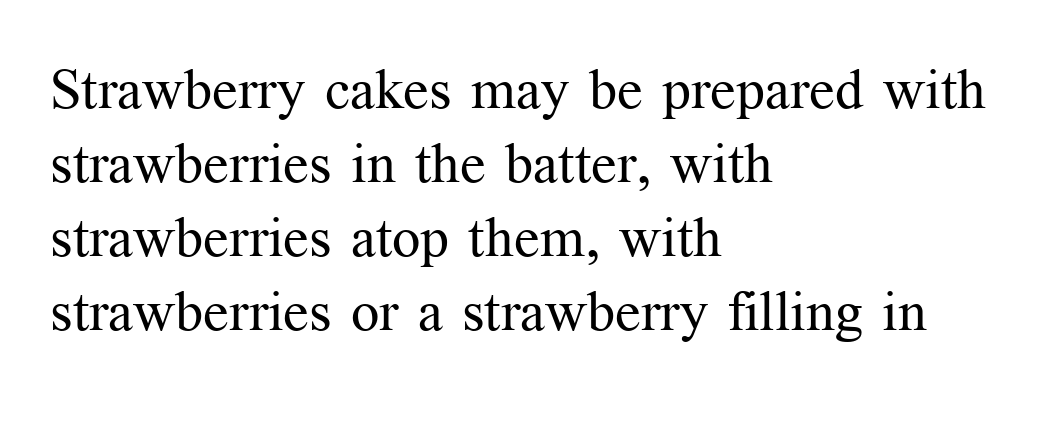
A typesetter would mark this as roman, not italic. No letter is thick-stroked: the sample isn't bold. Does the leading feel generous? No, just average. Spacing between characters is what you'd get straight out of the box. The letters advance in unequal steps, a hallmark of proportional type.
